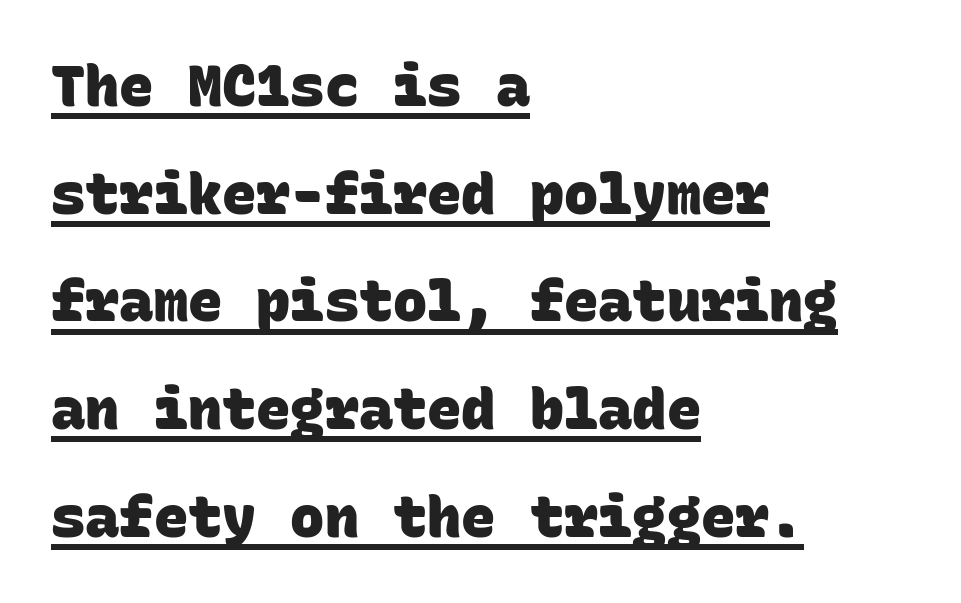
{"serif": "no", "bold": "yes", "weight": "heavy", "width": "normal", "stroke_contrast": "low", "x_height": "large", "monospaced": "yes", "underline": "yes", "align": "left", "line_spacing_ratio": 1.89, "letter_spacing": "normal", "letter_spacing_em": 0.0, "glyph_px": 57}
